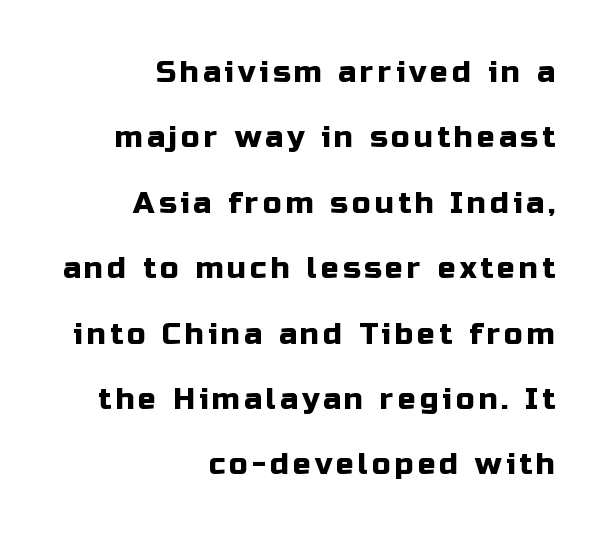
Vertical spacing — loose. Quick note: underline off. The passage shown is typed in a proportional face where columns would drift. This is the regular roman posture of the typeface. The text was rendered using a sans face with plain stroke endings. The compositor pushed each line to the right boundary.
